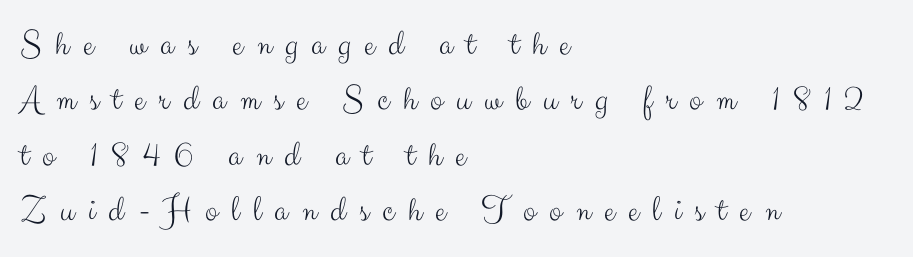
Q: Is the text bold? A: No.
Q: Is the text italic (slanted)? A: Yes.
Q: Is the typeface a serif or a sans-serif typeface? A: Sans-serif.
Q: Is the text underlined? A: No.
Q: How is the paragraph aligned? A: Left-aligned.
Q: Is the spacing between letters normal or unusually wide? A: Unusually wide.
Q: Is the spacing between lines tight, normal or loose? A: Normal.
Q: Width (condensed, normal, or wide)? A: Normal.
Q: Stroke contrast? A: Medium.
Q: x-height? A: Small.
Q: Monospaced? A: No.
